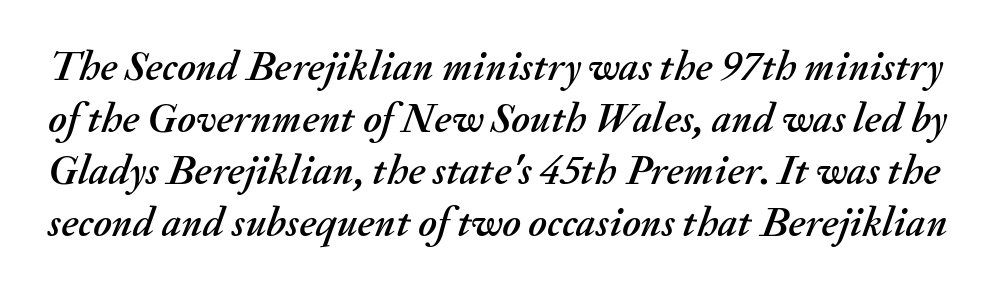
The image shows 42 px text type, italic (leaning right); set line spacing 1.24x, normal letter spacing, not underlined; medium stroke contrast and a small x-height.
